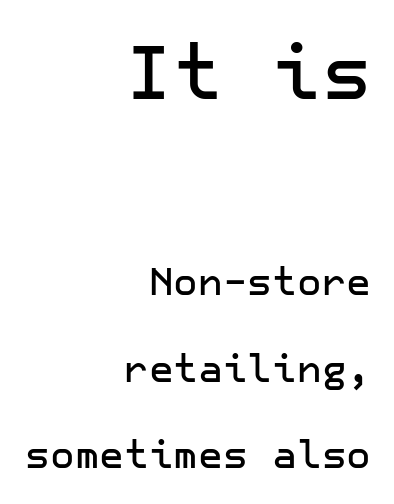
Q: Is the text italic (slanted)? A: No, it is upright.
Q: Is the typeface a serif or a sans-serif typeface? A: Sans-serif.
Q: Is the text underlined? A: No.
Q: How is the paragraph aligned? A: Right-aligned.
Q: Is the spacing between letters normal or unusually wide? A: Normal.
Q: Is the spacing between lines tight, normal or loose? A: Loose.
Q: Which block of text is set in a larger size, the first (top) or the second (bottom)? A: The first (top) one.
Q: Width (condensed, normal, or wide)? A: Normal.
Q: Stroke contrast? A: Low.
Q: x-height? A: Medium.
